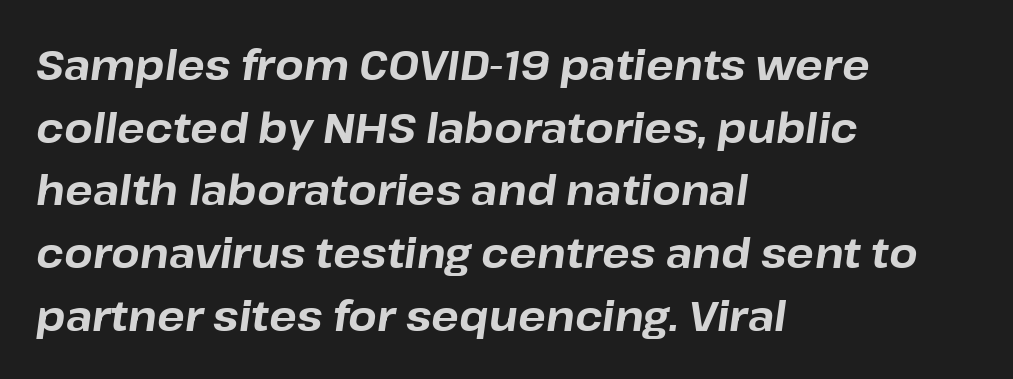
The whole block is typeset with a tilt. The passage shown is typed in a proportional face where columns would drift. The horizontal fit of the characters is conventional and even. The passage shown stacks its lines at a standard gap.
